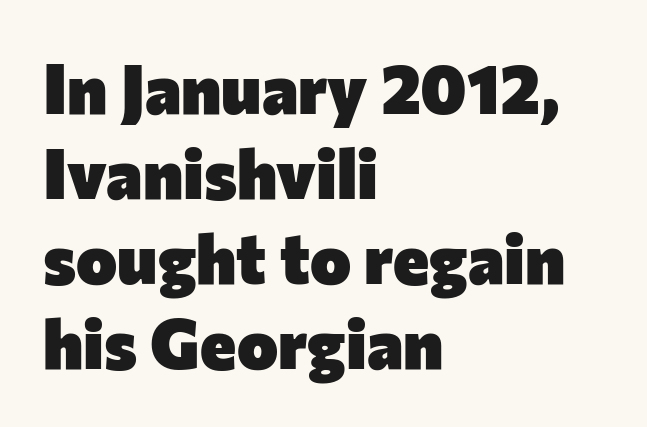
The image shows 69 px heavy sans-serif type, upright; set left-aligned, line spacing 1.23x, normal letter spacing, not underlined; low stroke contrast and a medium x-height.
